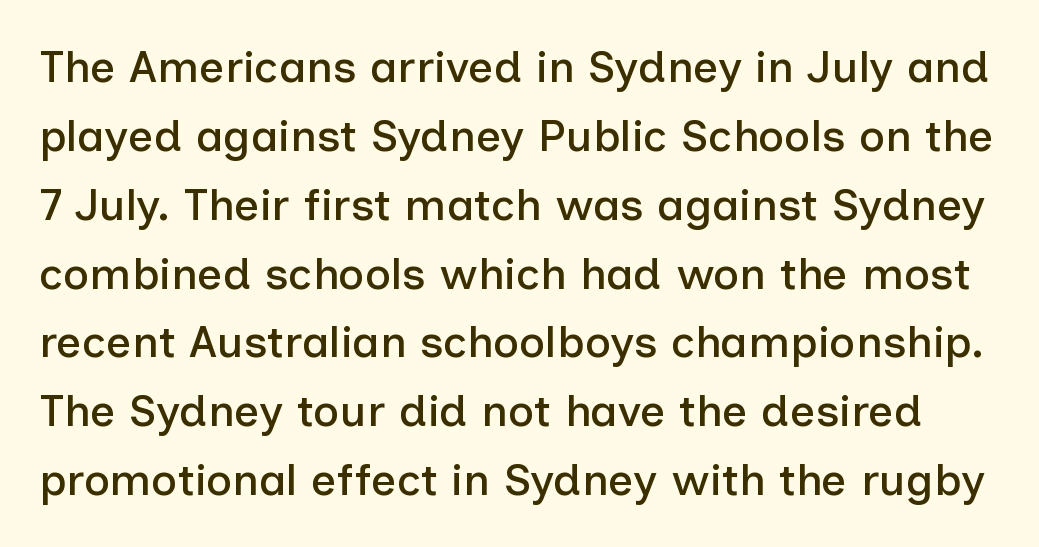
The image shows 45 px sans-serif type, upright; set normal line spacing (1.53x), normal letter spacing, not underlined; low stroke contrast and a medium x-height.
